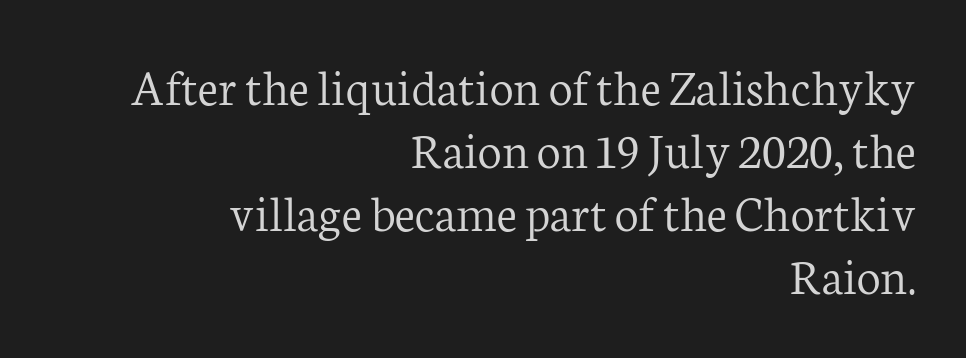
The image shows 53 px light serif type, upright; set right-aligned, line spacing 1.19x, normal letter spacing, not underlined; low stroke contrast and a medium x-height.
